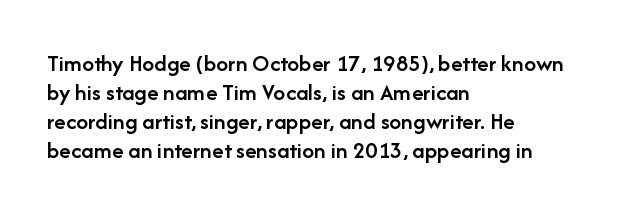
{"italic": "no", "bold": "semi", "underline": "no", "align": "left", "line_spacing_ratio": 1.21, "letter_spacing": "normal", "letter_spacing_em": 0.0, "glyph_px": 24}
